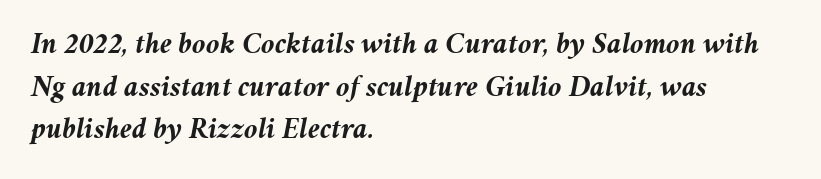
Q: Is the text bold? A: Yes.
Q: Is the text italic (slanted)? A: Yes, it leans right by about 11 degrees.
Q: Is the text underlined? A: No.
Q: How is the paragraph aligned? A: Left-aligned.
Q: Is the spacing between letters normal or unusually wide? A: Normal.
Q: Is the spacing between lines tight, normal or loose? A: Normal.
Q: Width (condensed, normal, or wide)? A: Normal.
Q: Stroke contrast? A: Medium.
Q: x-height? A: Medium.
Q: Monospaced? A: No.
